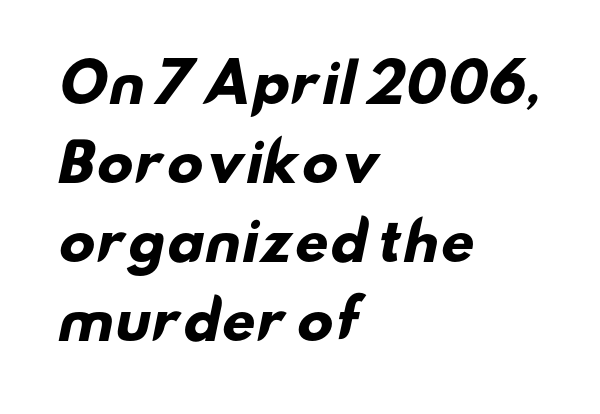
The image shows 53 px heavy, wide sans-serif type; set left-aligned, normal line spacing (1.49x), normal letter spacing, not underlined; low stroke contrast and a small x-height.
